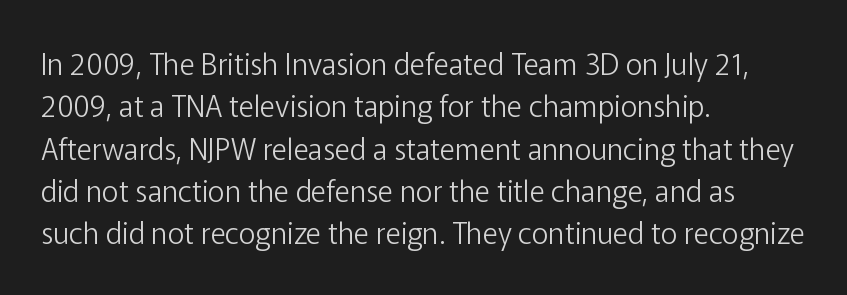
These glyphs show unthickened strokes, regular width or finer. Note the varied advance widths — an 'i' is clearly narrower than an 'm'. In terms of letterspacing, this is plain default setting. When letters stand straight like this, we call the style roman or upright. These lines are set flush left with a ragged right edge.
